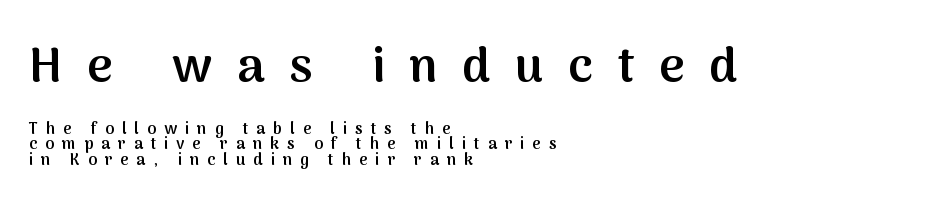
Underline: absent. Short and long lines alike share a common starting point at left. Is the letter spacing exaggerated? Yes — the characters are pushed far apart. Weight: semibold (demi).
